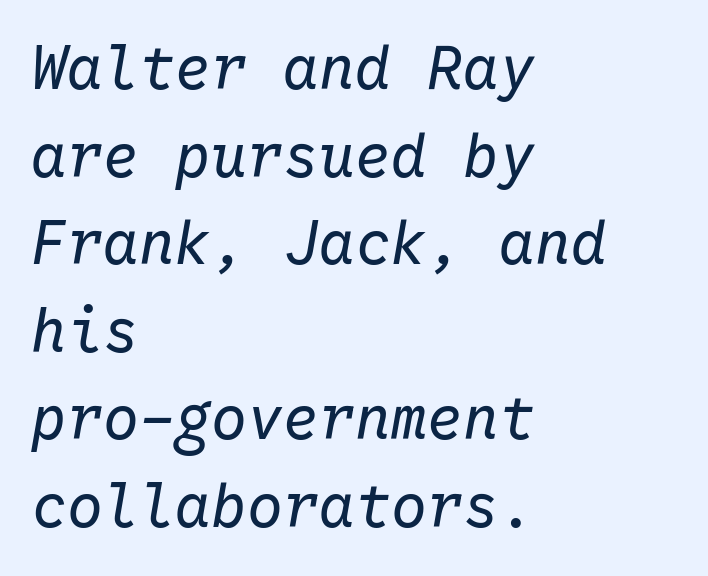
The image shows 60 px regular-weight type, italic (leaning right), monospaced; set left-aligned, normal line spacing (1.46x), normal letter spacing, not underlined; low stroke contrast and a medium x-height.
